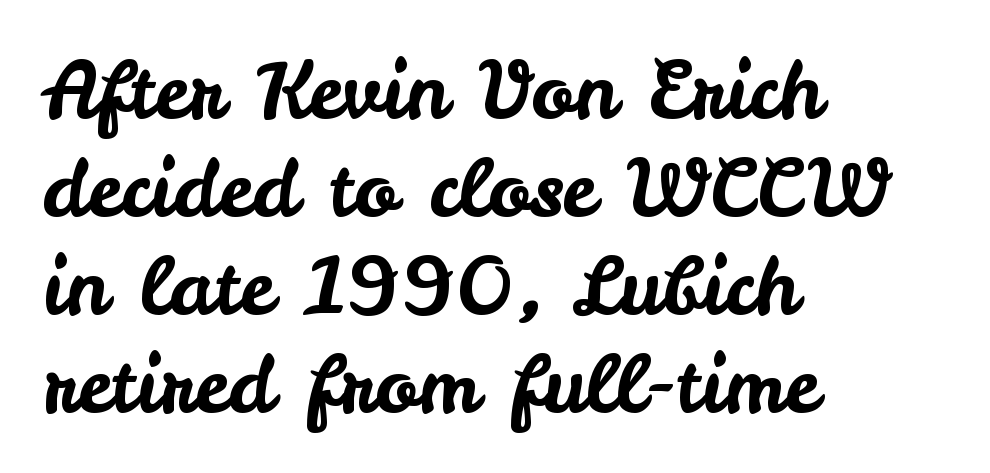
{"serif": "no", "width": "normal", "stroke_contrast": "low", "x_height": "small", "monospaced": "no", "underline": "no", "align": "left", "line_spacing_ratio": 1.24, "letter_spacing": "normal", "letter_spacing_em": 0.0, "glyph_px": 79}
